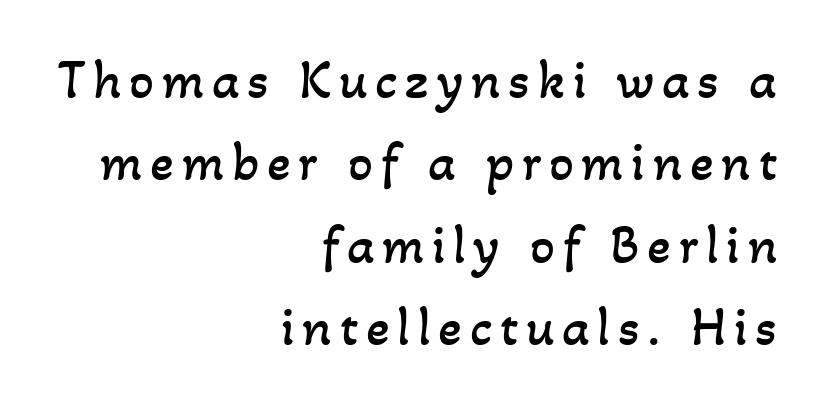
{"bold": "no", "weight": "regular", "width": "normal", "stroke_contrast": "low", "x_height": "small", "monospaced": "no", "underline": "no", "align": "right", "line_spacing": "normal", "line_spacing_ratio": 1.5, "glyph_px": 55}
